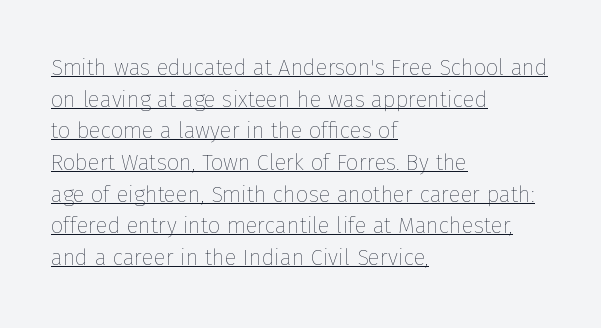
Q: Is the text bold? A: No.
Q: Is the text italic (slanted)? A: No, it is upright.
Q: Is the text underlined? A: Yes.
Q: How is the paragraph aligned? A: Left-aligned.
Q: Is the spacing between letters normal or unusually wide? A: Normal.
Q: Is the spacing between lines tight, normal or loose? A: Normal.
